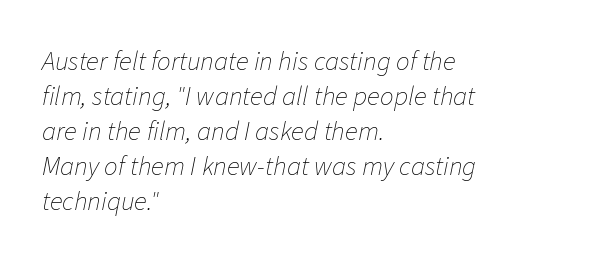
Q: Is the text bold? A: No.
Q: Is the text italic (slanted)? A: Yes, it leans right by about 11 degrees.
Q: Is the text underlined? A: No.
Q: How is the paragraph aligned? A: Left-aligned.
Q: Is the spacing between letters normal or unusually wide? A: Normal.
Q: Is the spacing between lines tight, normal or loose? A: Normal.
